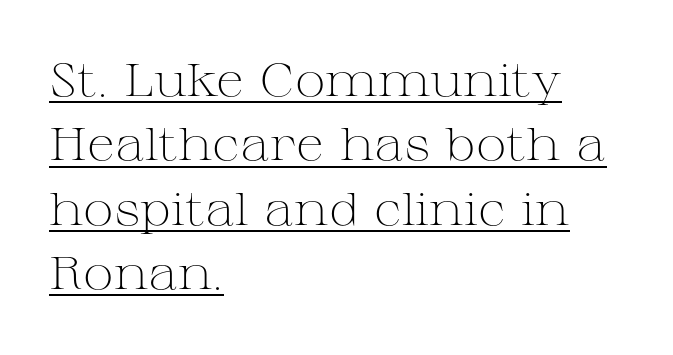
{"serif": "yes", "italic": "no", "bold": "no", "weight": "light", "width": "wide", "stroke_contrast": "medium", "x_height": "medium", "monospaced": "no", "underline": "yes", "align": "left", "line_spacing": "normal", "line_spacing_ratio": 1.4, "letter_spacing": "normal", "letter_spacing_em": 0.0, "glyph_px": 46}
